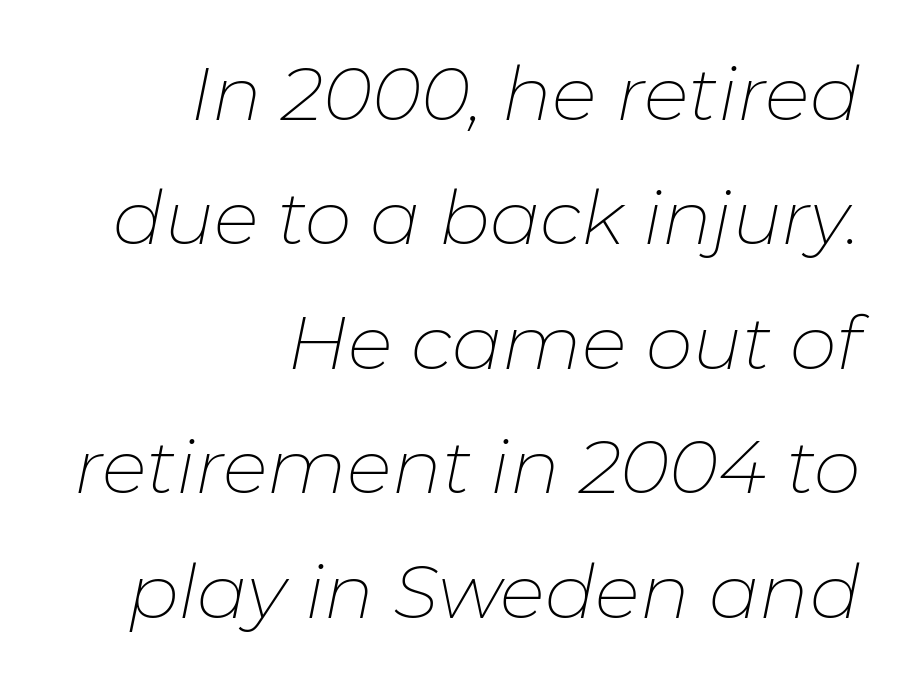
The image shows 75 px thin type, italic (leaning right); set right-aligned, normal line spacing (1.66x), normal letter spacing, not underlined; low stroke contrast and a medium x-height.
